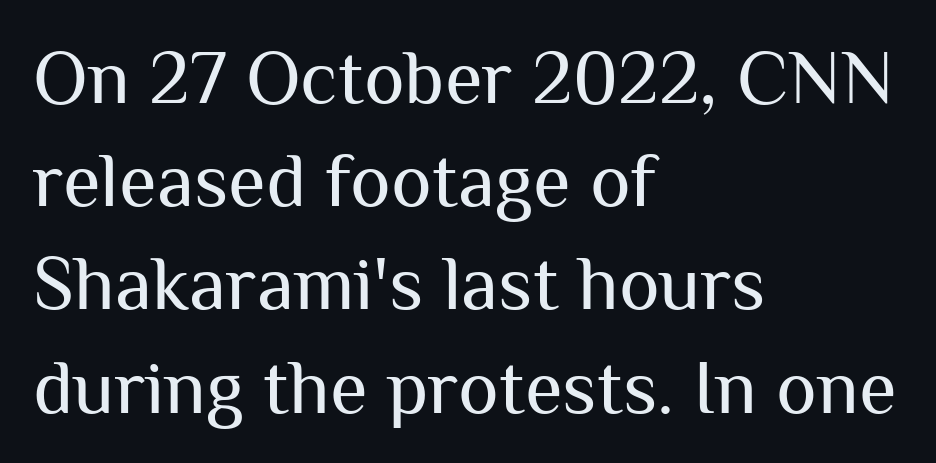
Q: Is the text bold? A: No.
Q: Is the text italic (slanted)? A: No, it is upright.
Q: Is the typeface a serif or a sans-serif typeface? A: Sans-serif.
Q: Is the text underlined? A: No.
Q: How is the paragraph aligned? A: Left-aligned.
Q: Is the spacing between letters normal or unusually wide? A: Normal.
Q: Is the spacing between lines tight, normal or loose? A: Normal.
Q: Width (condensed, normal, or wide)? A: Normal.
Q: Stroke contrast? A: Medium.
Q: x-height? A: Medium.
Q: Monospaced? A: No.
